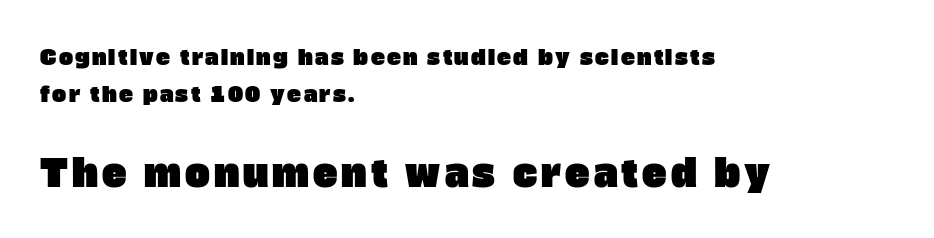
The image shows 37 px sans-serif type; set left-aligned, line spacing 1.76x, not underlined; the second (bottom) block is 1.76x larger; low stroke contrast and a large x-height.
